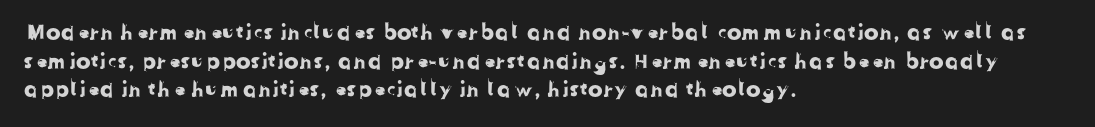
The image shows 22 px text type; set left-aligned, normal line spacing (1.3x), normal letter spacing, not underlined.
